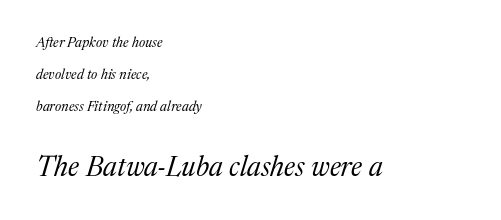
The line texture is even and compact thanks to regular tracking. Type size steps up from the first block to the second. Varying glyph widths throughout — classic text-font behaviour. The paragraph has a hard left edge and a soft right edge.
